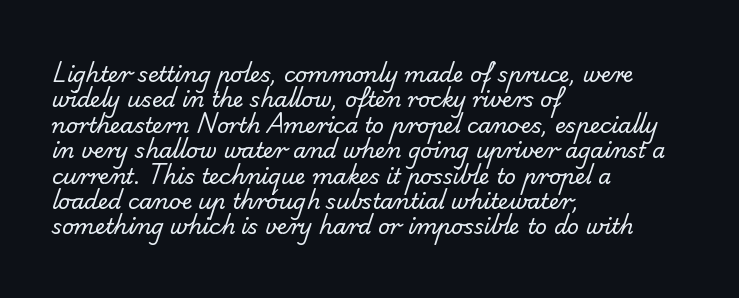
Stem width sits at or under what a default text font uses. Underline: absent. Does extra space separate the letters? No, they use regular spacing. Left-aligned paragraph, ragged on the right.
